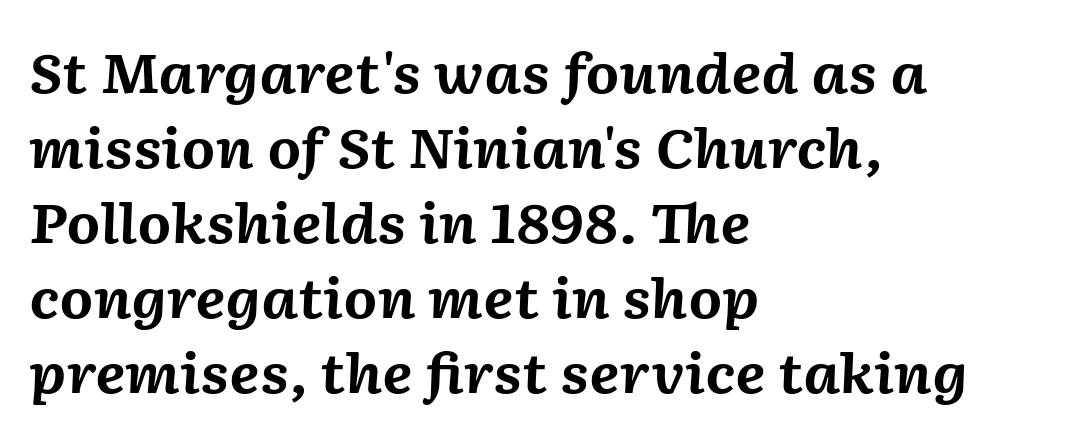
The image shows 54 px bold type, italic (leaning right); set left-aligned, normal line spacing (1.39x), normal letter spacing, not underlined; medium stroke contrast and a medium x-height.
